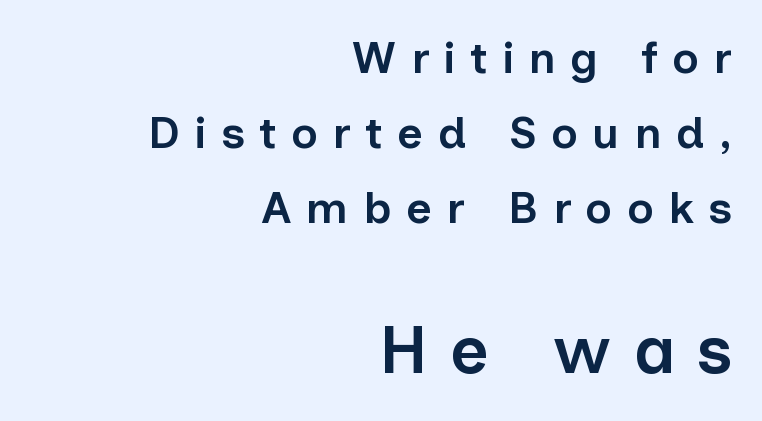
The letters stand straight up with perfectly vertical stems. Caption: multi-line text, flush right, ragged left. Honestly, there is no underline to notice here at all. Scale increases going downward across the two blocks. The passage shown has open, widely tracked lettering throughout. Here the designer chose a conventional face with non-uniform glyph widths.
